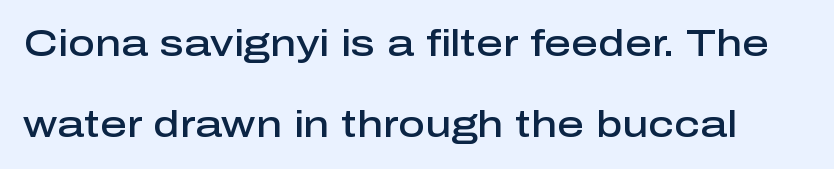
{"serif": "no", "italic": "no", "bold": "semi", "weight": "semibold", "width": "normal", "stroke_contrast": "low", "x_height": "medium", "monospaced": "no", "underline": "no", "line_spacing": "loose", "line_spacing_ratio": 2.2, "letter_spacing": "normal", "letter_spacing_em": 0.0, "glyph_px": 37}
